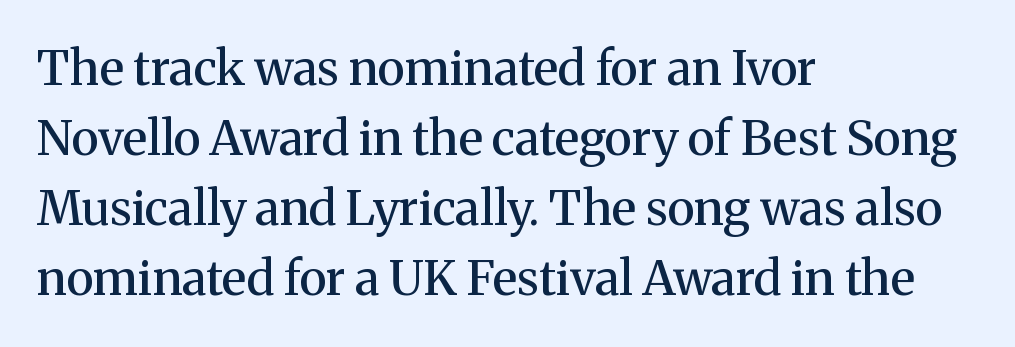
Q: Is the text bold? A: Semi-bold.
Q: Is the text italic (slanted)? A: No, it is upright.
Q: Is the typeface a serif or a sans-serif typeface? A: Serif.
Q: Is the text underlined? A: No.
Q: How is the paragraph aligned? A: Left-aligned.
Q: Is the spacing between letters normal or unusually wide? A: Normal.
Q: Is the spacing between lines tight, normal or loose? A: Normal.
Q: Width (condensed, normal, or wide)? A: Normal.
Q: Stroke contrast? A: Medium.
Q: x-height? A: Medium.
Q: Monospaced? A: No.
